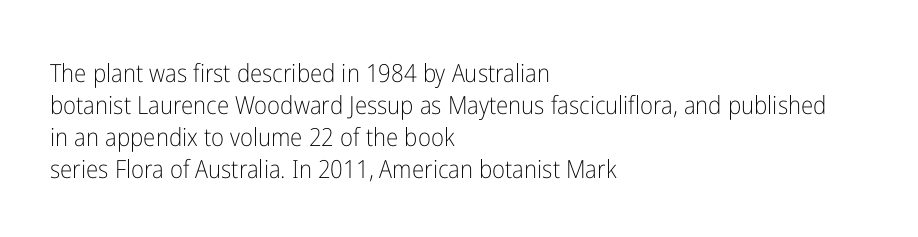
Glance below the letters and you will spot only blank space. The weight tops out at a normal text grade. Teacher's note: observe the even left margin — that is flush-left alignment. Interline gaps are of average width in this sample. In terms of posture, this sample is upright.
